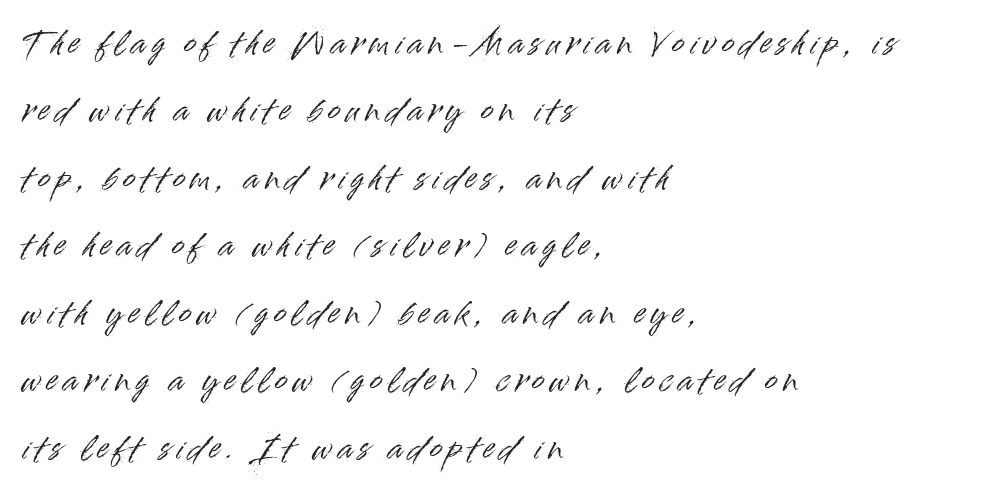
{"serif": "no", "width": "normal", "stroke_contrast": "high", "x_height": "small", "monospaced": "no", "underline": "no", "align": "left", "line_spacing": "loose", "line_spacing_ratio": 2.25, "letter_spacing": "wide", "letter_spacing_em": 0.2, "glyph_px": 30}
